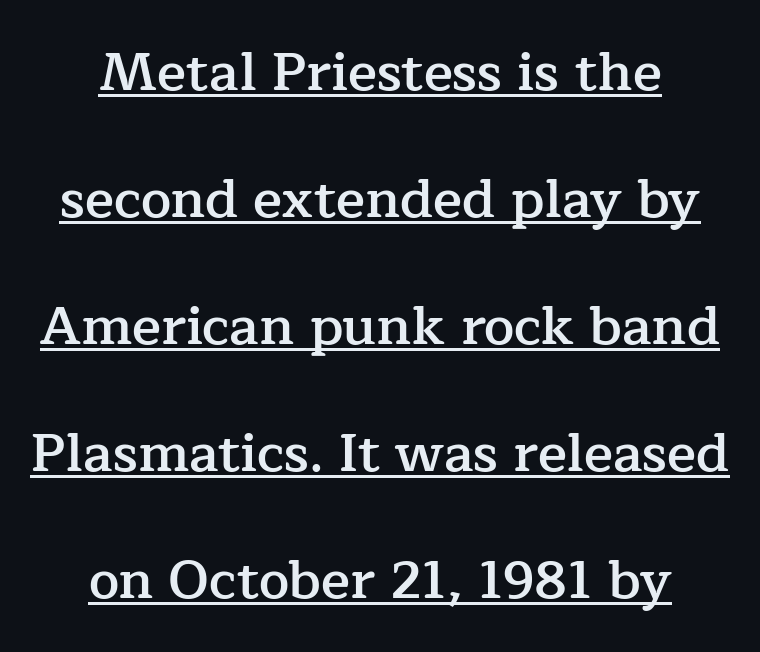
{"serif": "yes", "italic": "no", "bold": "semi", "weight": "semibold", "width": "normal", "stroke_contrast": "low", "x_height": "medium", "monospaced": "no", "underline": "yes", "align": "center", "line_spacing": "loose", "line_spacing_ratio": 2.35, "letter_spacing": "normal", "letter_spacing_em": 0.0, "glyph_px": 54}
